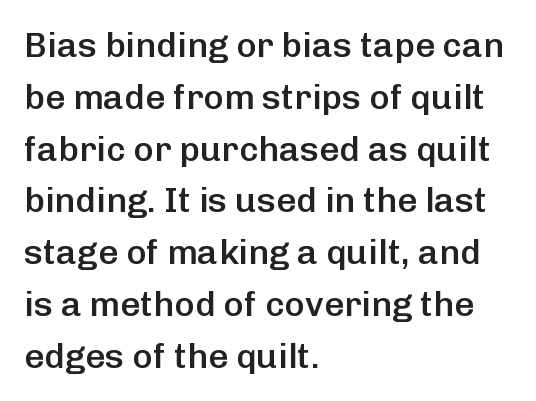
Q: Is the text bold? A: Semi-bold.
Q: Is the text italic (slanted)? A: No, it is upright.
Q: Is the typeface a serif or a sans-serif typeface? A: Sans-serif.
Q: Is the text underlined? A: No.
Q: How is the paragraph aligned? A: Left-aligned.
Q: Is the spacing between letters normal or unusually wide? A: Normal.
Q: Is the spacing between lines tight, normal or loose? A: Normal.
Q: Width (condensed, normal, or wide)? A: Normal.
Q: Stroke contrast? A: Low.
Q: x-height? A: Medium.
Q: Monospaced? A: No.
